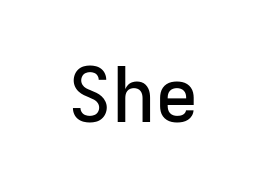
The image shows 76 px sans-serif type, upright; set normal letter spacing, not underlined; low stroke contrast and a medium x-height.
